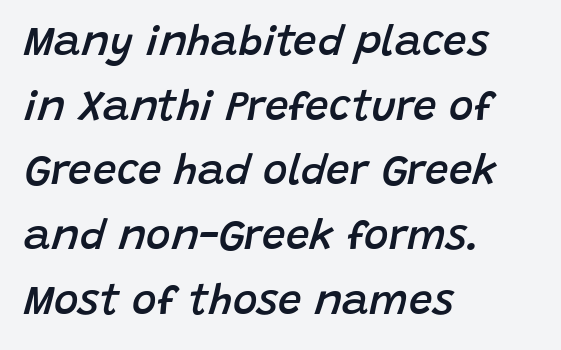
The face used here has a pronounced slope to its letters. Honestly, the row spacing looks completely unremarkable. Note the varied advance widths — an 'i' is clearly narrower than an 'm'. The line texture is even and compact thanks to regular tracking.
